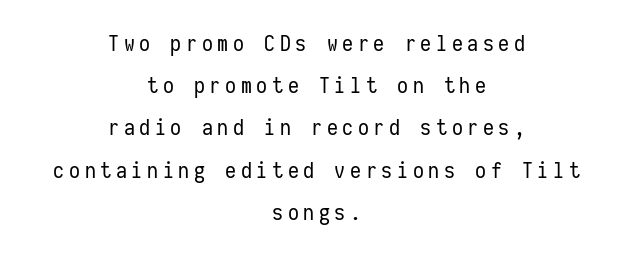
{"italic": "no", "bold": "no", "underline": "no", "align": "center", "line_spacing": "loose", "line_spacing_ratio": 1.92, "letter_spacing": "wide", "letter_spacing_em": 0.21, "glyph_px": 22}
